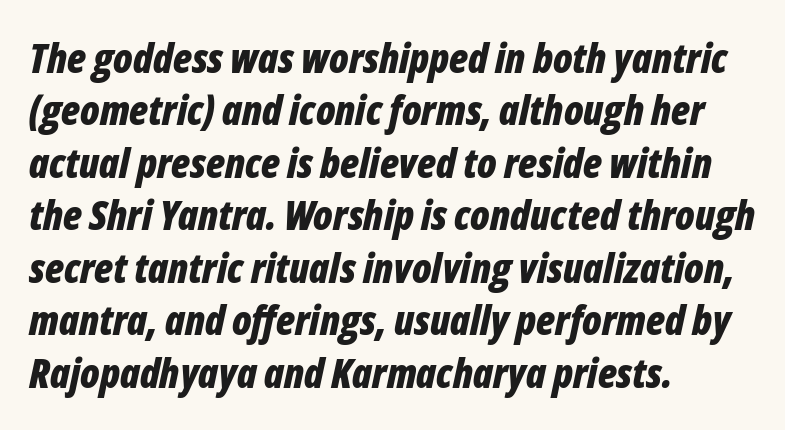
Summary of weight: heavy, a full bold. This rendering features lettering with no underline. Looking at the ascenders, they clearly lean. These lines sit exactly where default settings would place them.
